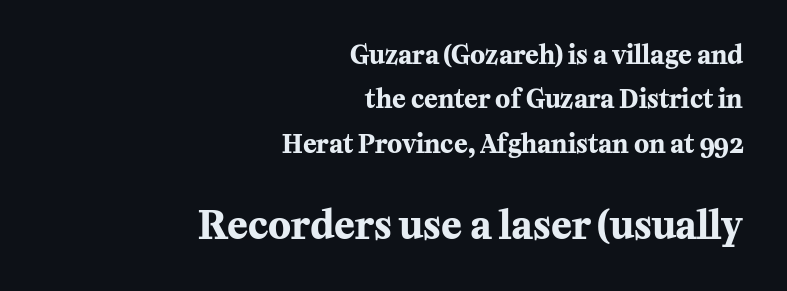
The image shows 38 px bold serif type, upright; set right-aligned, line spacing 1.78x, normal letter spacing, not underlined; the second (bottom) block is 1.52x larger; medium stroke contrast and a medium x-height.
